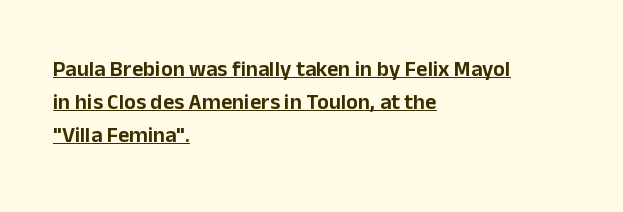
Layout note: lines flush left. Compared with undecorated copy, this sample adds a rule below the words. Normally led — the rows are evenly, conventionally spaced. Notice how the stems are strictly vertical — no italics here. Look at the tracking — it's just the regular setting, nothing added.
